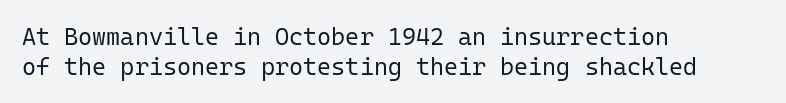
{"italic": "no", "bold": "no", "underline": "no", "align": "left", "line_spacing": "normal", "line_spacing_ratio": 1.25, "letter_spacing": "normal", "letter_spacing_em": 0.0, "glyph_px": 24}
